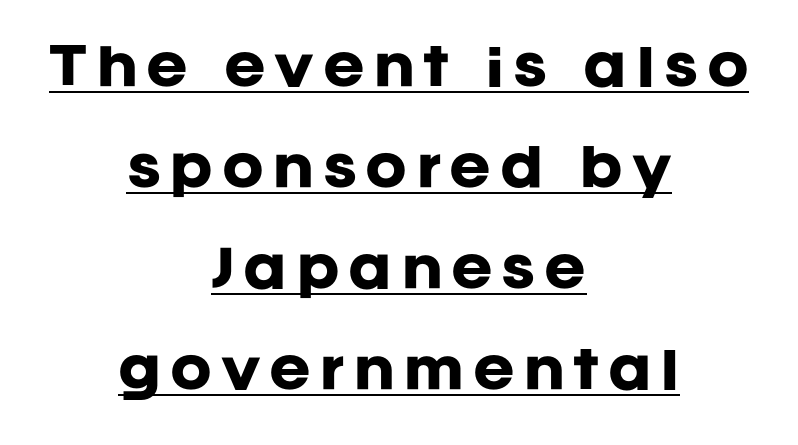
Q: Is the text bold? A: Yes.
Q: Is the text italic (slanted)? A: No, it is upright.
Q: Is the typeface a serif or a sans-serif typeface? A: Sans-serif.
Q: Is the text underlined? A: Yes.
Q: How is the paragraph aligned? A: Centered.
Q: Is the spacing between lines tight, normal or loose? A: Loose.
Q: Width (condensed, normal, or wide)? A: Normal.
Q: Stroke contrast? A: Low.
Q: x-height? A: Large.
Q: Monospaced? A: No.
